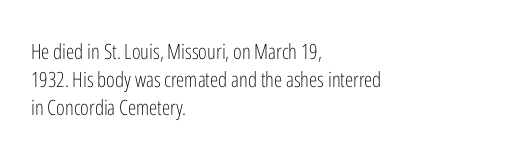
Q: Is the text bold? A: No.
Q: Is the text italic (slanted)? A: No, it is upright.
Q: Is the text underlined? A: No.
Q: How is the paragraph aligned? A: Left-aligned.
Q: Is the spacing between letters normal or unusually wide? A: Normal.
Q: Is the spacing between lines tight, normal or loose? A: Normal.
